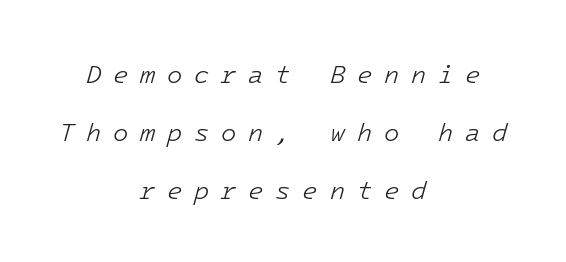
{"italic": "yes", "lean": "right", "slant_degrees": 16, "bold": "no", "underline": "no", "align": "center", "line_spacing": "loose", "line_spacing_ratio": 2.32, "letter_spacing": "wide", "letter_spacing_em": 0.47, "glyph_px": 25}
